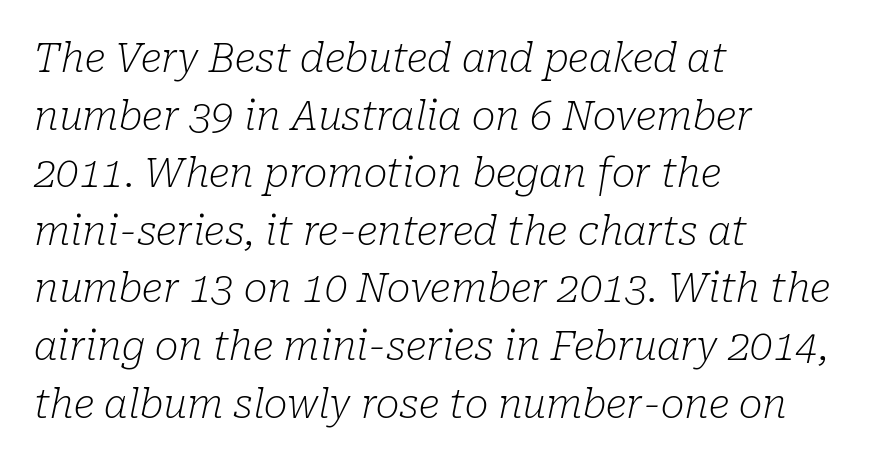
The image shows 40 px light serif type, italic (leaning right); set left-aligned, normal line spacing (1.44x), normal letter spacing, not underlined; low stroke contrast and a medium x-height.
